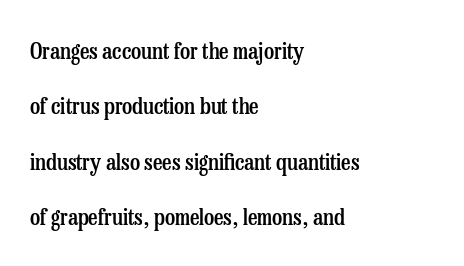
Q: Is the text bold? A: Semi-bold.
Q: Is the text italic (slanted)? A: No, it is upright.
Q: Is the text underlined? A: No.
Q: How is the paragraph aligned? A: Left-aligned.
Q: Is the spacing between letters normal or unusually wide? A: Normal.
Q: Is the spacing between lines tight, normal or loose? A: Loose.
